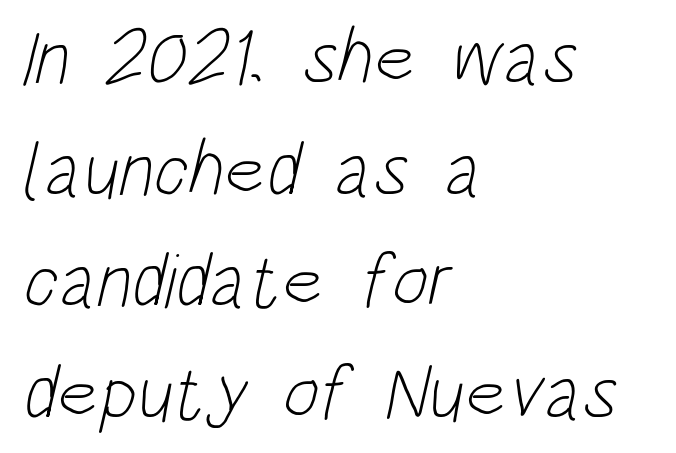
Q: Is the text bold? A: No.
Q: Is the typeface a serif or a sans-serif typeface? A: Sans-serif.
Q: Is the text underlined? A: No.
Q: How is the paragraph aligned? A: Left-aligned.
Q: Is the spacing between letters normal or unusually wide? A: Normal.
Q: Is the spacing between lines tight, normal or loose? A: Normal.
Q: Width (condensed, normal, or wide)? A: Condensed.
Q: Stroke contrast? A: Low.
Q: x-height? A: Large.
Q: Monospaced? A: No.
